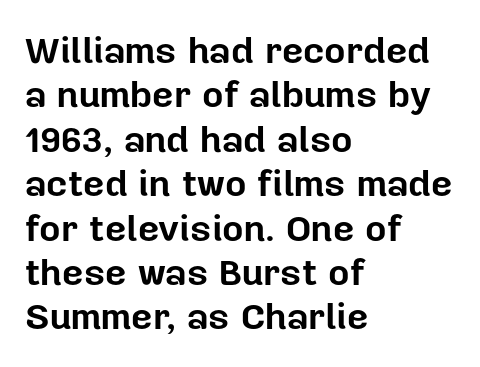
{"serif": "no", "italic": "no", "bold": "yes", "weight": "bold", "width": "normal", "stroke_contrast": "low", "x_height": "medium", "monospaced": "no", "underline": "no", "align": "left", "line_spacing_ratio": 1.2, "letter_spacing": "normal", "letter_spacing_em": 0.0, "glyph_px": 37}
